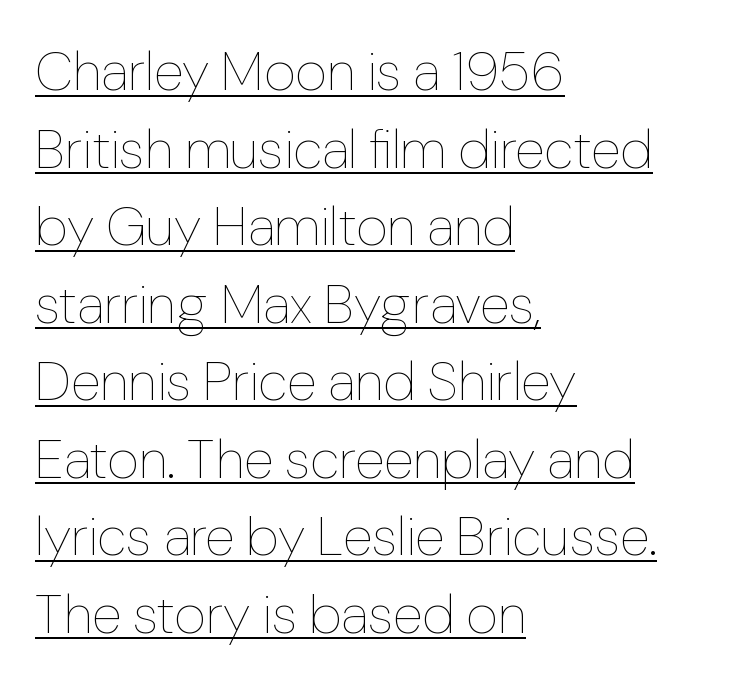
Visually the block forms a straight wall on the left and a jagged coastline on the right. On a weight scale, this lands at 450 or below. One glance says typical: line gaps are just what's usual. Note the varied advance widths — an 'i' is clearly narrower than an 'm'. Words appear dense and cohesive because spacing is normal.
